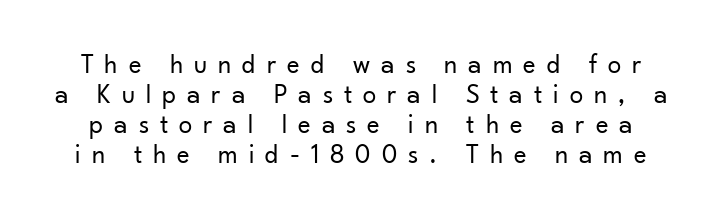
Counters stay open thanks to moderate or lighter strokes. In terms of letterspacing, this is a distinctly airy, spread setting. Vertically, the passage feels compressed, each row crowding the next. The font's upright variant was chosen for this text. Anything drawn beneath the words? Only blank space.
